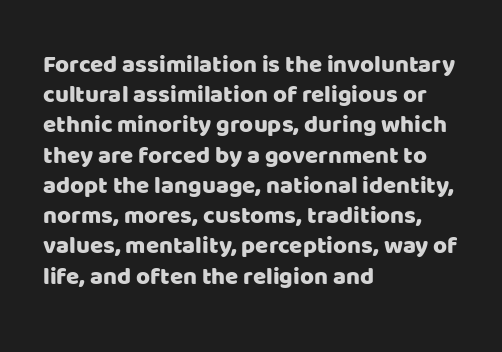
Q: Is the text italic (slanted)? A: No, it is upright.
Q: Is the text underlined? A: No.
Q: How is the paragraph aligned? A: Left-aligned.
Q: Is the spacing between letters normal or unusually wide? A: Normal.
Q: Is the spacing between lines tight, normal or loose? A: Normal.
